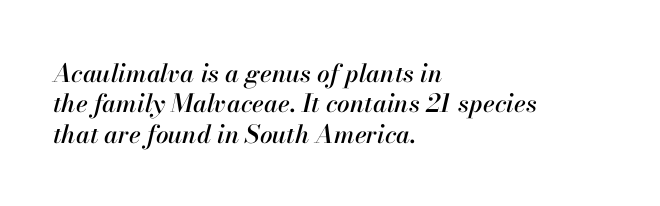
Caption: multi-line text, flush left, ragged right. Underline: absent. Students, note that the glyphs here touch the page at normal intervals. If you drew a line through each stem, it would be angled.
